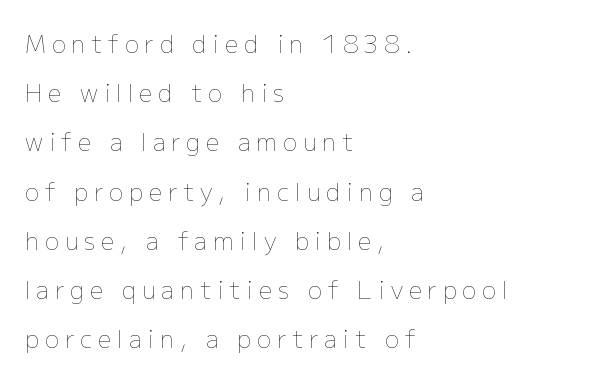
The image shows 24 px text type, upright; set left-aligned, loose line spacing (2.05x), unusually wide letter spacing (+0.24 em), not underlined.
